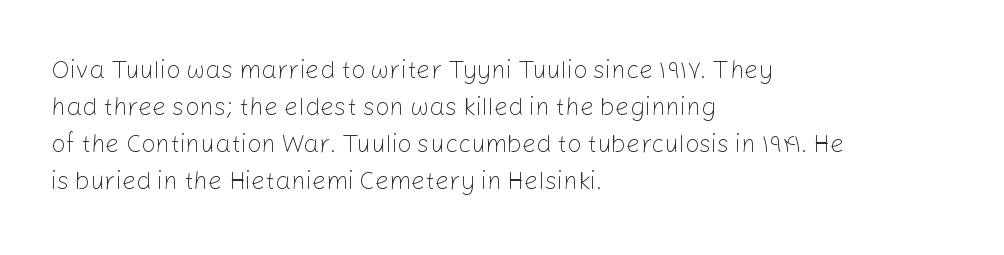
Q: Is the text bold? A: No.
Q: Is the text italic (slanted)? A: No, it is upright.
Q: Is the text underlined? A: No.
Q: How is the paragraph aligned? A: Left-aligned.
Q: Is the spacing between letters normal or unusually wide? A: Normal.
Q: Is the spacing between lines tight, normal or loose? A: Normal.
